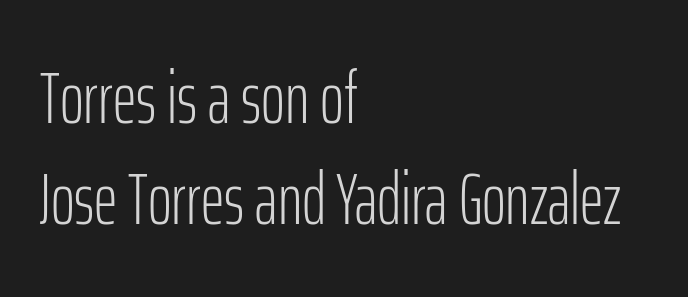
Q: Is the text bold? A: No.
Q: Is the text italic (slanted)? A: No, it is upright.
Q: Is the typeface a serif or a sans-serif typeface? A: Sans-serif.
Q: Is the text underlined? A: No.
Q: How is the paragraph aligned? A: Left-aligned.
Q: Is the spacing between letters normal or unusually wide? A: Normal.
Q: Is the spacing between lines tight, normal or loose? A: Normal.
Q: Width (condensed, normal, or wide)? A: Condensed.
Q: Stroke contrast? A: Low.
Q: x-height? A: Medium.
Q: Monospaced? A: No.
